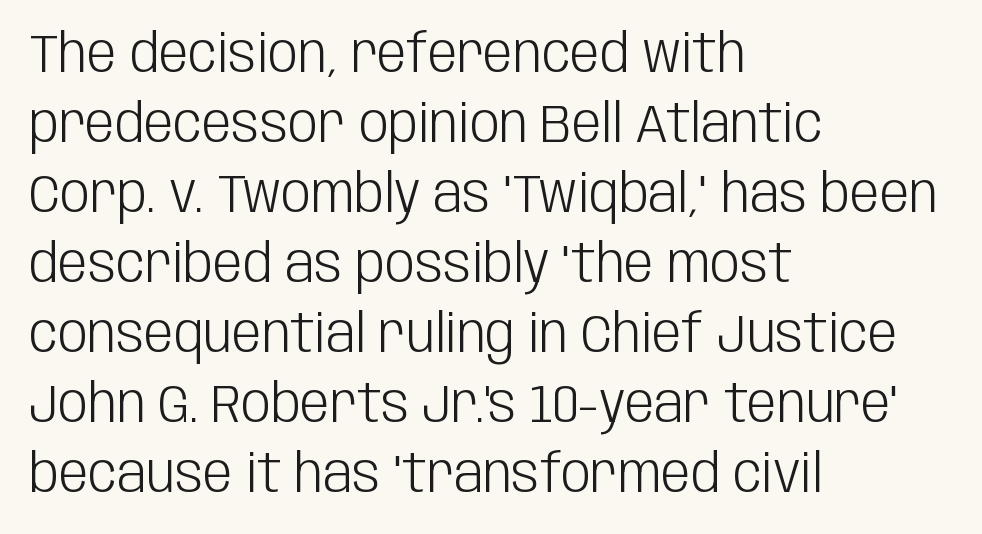
Q: Is the text bold? A: No.
Q: Is the text italic (slanted)? A: No, it is upright.
Q: Is the typeface a serif or a sans-serif typeface? A: Sans-serif.
Q: Is the text underlined? A: No.
Q: How is the paragraph aligned? A: Left-aligned.
Q: Is the spacing between letters normal or unusually wide? A: Normal.
Q: Is the spacing between lines tight, normal or loose? A: Normal.
Q: Width (condensed, normal, or wide)? A: Condensed.
Q: Stroke contrast? A: Low.
Q: x-height? A: Large.
Q: Monospaced? A: No.
